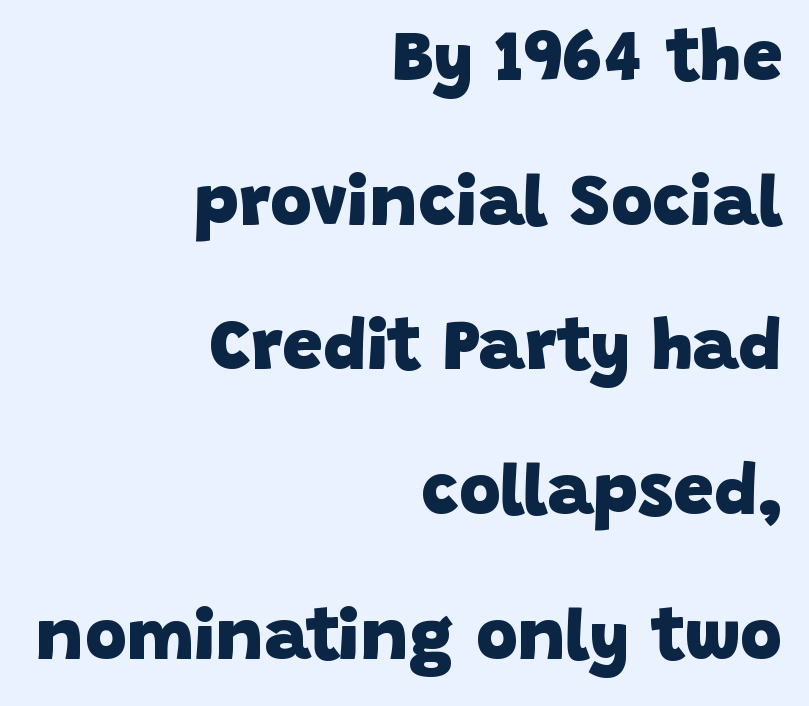
The image shows 72 px heavy sans-serif type; set right-aligned, loose line spacing (2.01x), normal letter spacing, not underlined; low stroke contrast and a large x-height.
